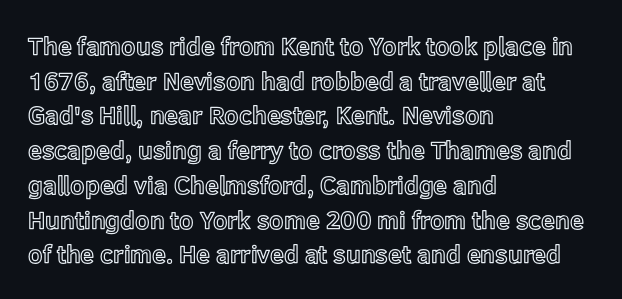
{"italic": "no", "underline": "no", "align": "left", "line_spacing": "normal", "line_spacing_ratio": 1.39, "letter_spacing": "normal", "letter_spacing_em": 0.0, "glyph_px": 25}
